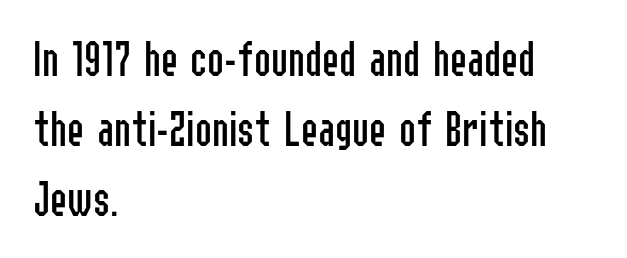
Q: Is the text bold? A: No.
Q: Is the text italic (slanted)? A: No, it is upright.
Q: Is the typeface a serif or a sans-serif typeface? A: Sans-serif.
Q: Is the text underlined? A: No.
Q: How is the paragraph aligned? A: Left-aligned.
Q: Is the spacing between letters normal or unusually wide? A: Normal.
Q: Is the spacing between lines tight, normal or loose? A: Normal.
Q: Width (condensed, normal, or wide)? A: Condensed.
Q: Stroke contrast? A: Low.
Q: x-height? A: Medium.
Q: Monospaced? A: No.
